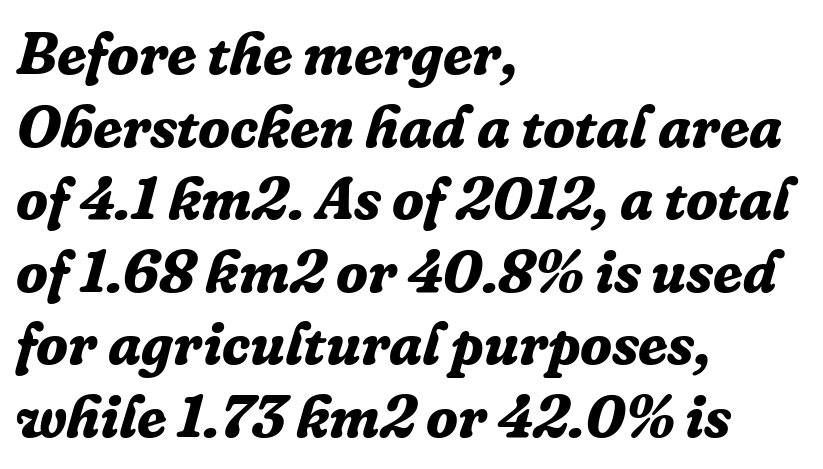
Stroke terminals: seriffed. Visually the block forms a straight wall on the left and a jagged coastline on the right. Compared with an ordinary text face, these strokes are far heavier — a full bold. Looks like regular typesetting: each glyph gets only the width it needs. Tracking value appears to be zero — textbook default spacing. Anything drawn beneath the words? Only blank space.
